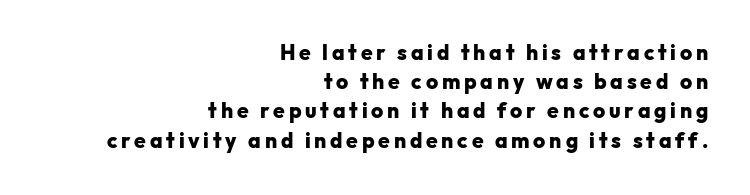
{"italic": "no", "bold": "yes", "underline": "no", "align": "right", "line_spacing": "normal", "line_spacing_ratio": 1.39, "glyph_px": 21}
